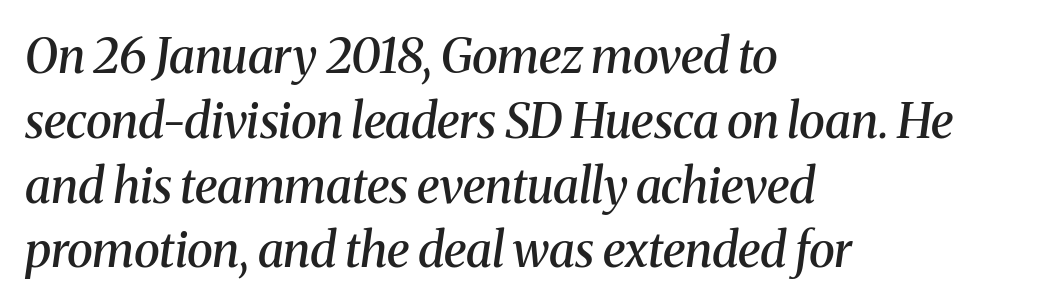
Note the varied advance widths — an 'i' is clearly narrower than an 'm'. Italic? Definitely — the glyphs are oblique. Clear beneath every line of the passage. Each letter's strokes conclude with small projecting serifs. Moderately thickened strokes mark this as semibold type. Short and long lines alike share a common starting point at left.
